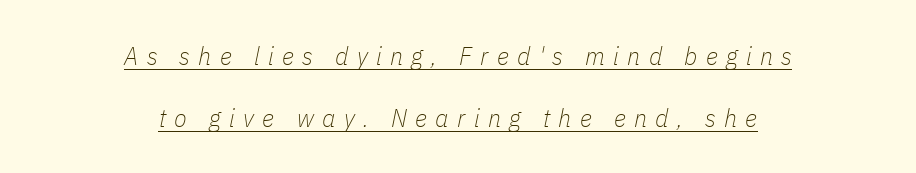
The image shows 26 px text type, italic (leaning right); set centered, loose line spacing (2.38x), unusually wide letter spacing (+0.32 em), underlined.
